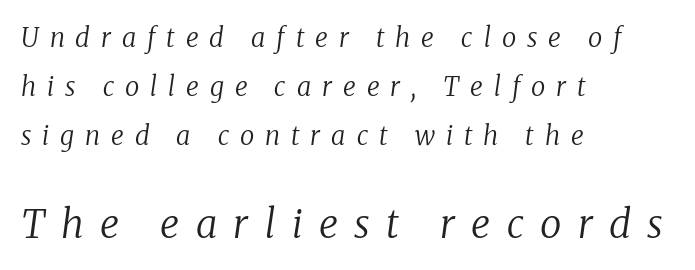
Q: Is the text bold? A: No.
Q: Is the text italic (slanted)? A: Yes, it leans right by about 8 degrees.
Q: Is the typeface a serif or a sans-serif typeface? A: Serif.
Q: Is the text underlined? A: No.
Q: How is the paragraph aligned? A: Left-aligned.
Q: Is the spacing between letters normal or unusually wide? A: Unusually wide.
Q: Which block of text is set in a larger size, the first (top) or the second (bottom)? A: The second (bottom) one.
Q: Width (condensed, normal, or wide)? A: Normal.
Q: Stroke contrast? A: Low.
Q: x-height? A: Medium.
Q: Monospaced? A: No.
